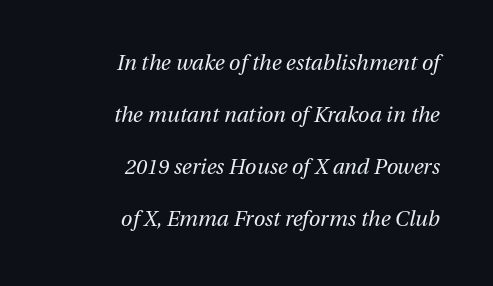
Q: Is the text bold? A: No.
Q: Is the text italic (slanted)? A: Yes, it leans right by about 13 degrees.
Q: Is the text underlined? A: No.
Q: How is the paragraph aligned? A: Right-aligned.
Q: Is the spacing between letters normal or unusually wide? A: Normal.
Q: Is the spacing between lines tight, normal or loose? A: Loose.
